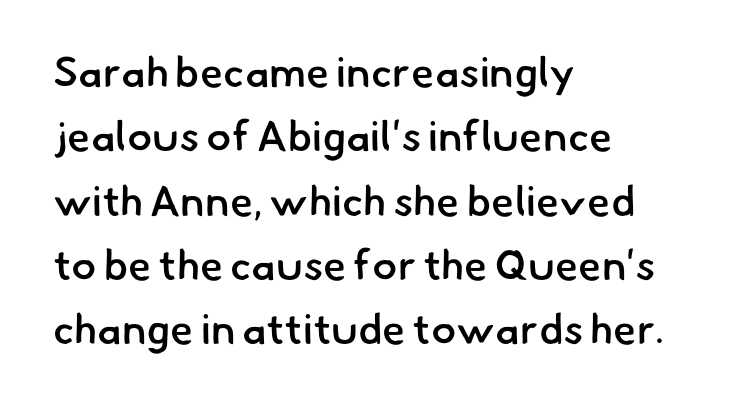
Observe the absence of serifs on each vertical stroke in this sample. Decoration check: the copy has no underline. Looks like regular typesetting: each glyph gets only the width it needs. A typesetter would call this zero additional tracking.
